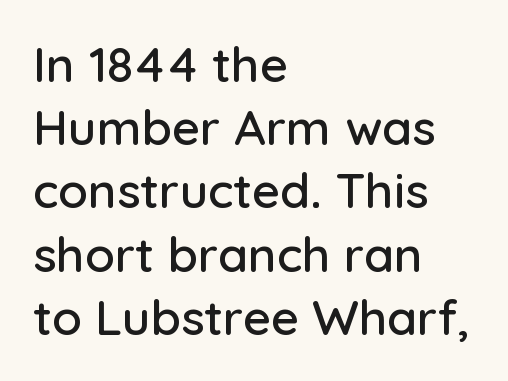
The image shows 49 px sans-serif type, upright; set left-aligned, normal line spacing (1.29x), normal letter spacing, not underlined; low stroke contrast and a medium x-height.
